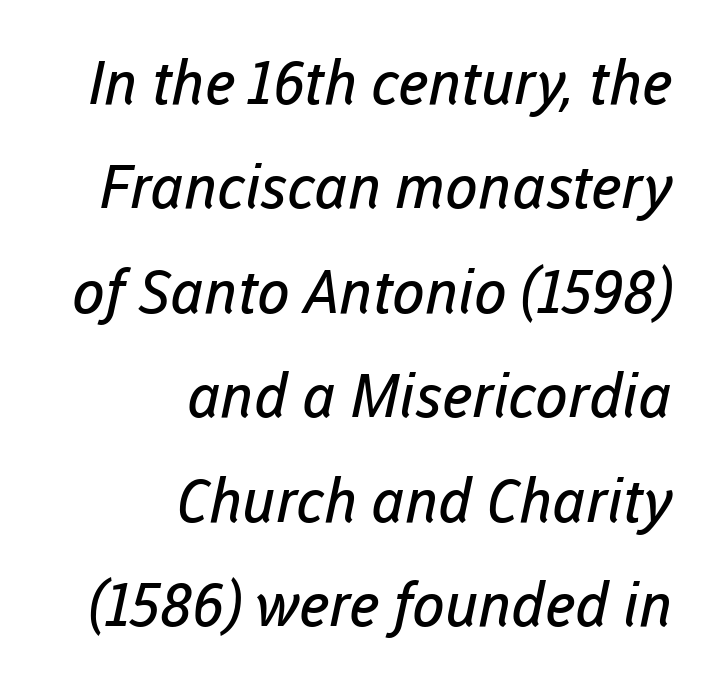
{"serif": "no", "bold": "no", "weight": "regular", "width": "normal", "stroke_contrast": "low", "x_height": "medium", "monospaced": "no", "underline": "no", "align": "right", "line_spacing_ratio": 1.74, "letter_spacing": "normal", "letter_spacing_em": 0.0, "glyph_px": 60}
